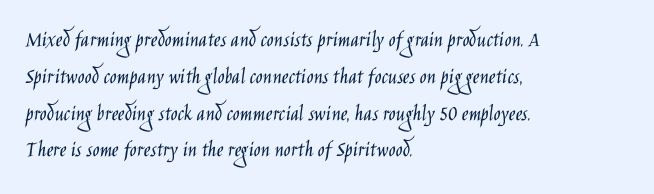
Q: Is the text bold? A: No.
Q: Is the text italic (slanted)? A: Yes.
Q: Is the text underlined? A: No.
Q: How is the paragraph aligned? A: Left-aligned.
Q: Is the spacing between letters normal or unusually wide? A: Normal.
Q: Is the spacing between lines tight, normal or loose? A: Normal.
